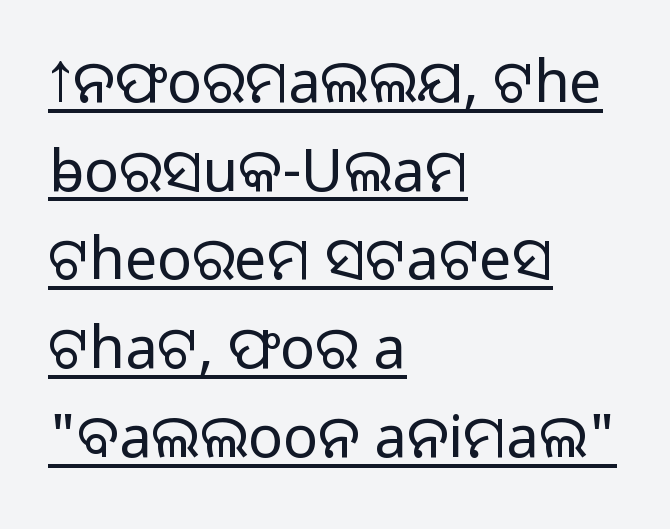
Note the varied advance widths — an 'i' is clearly narrower than an 'm'. Observe the absence of serifs on each vertical stroke in this sample. Descenders here cross a horizontal rule under the line. The cut favours lightness, reaching ordinary text weight at its darkest. A classic flush-left, rag-right setting is used for this passage.
